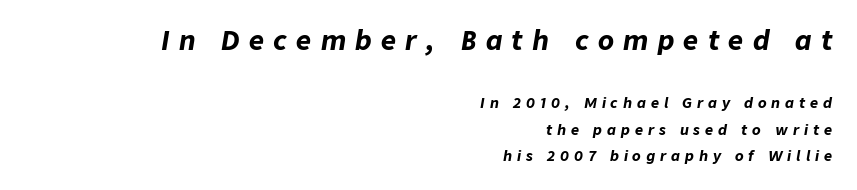
Q: Is the text bold? A: Yes.
Q: Is the text italic (slanted)? A: Yes, it leans right by about 9 degrees.
Q: Is the text underlined? A: No.
Q: How is the paragraph aligned? A: Right-aligned.
Q: Is the spacing between letters normal or unusually wide? A: Unusually wide.
Q: Which block of text is set in a larger size, the first (top) or the second (bottom)? A: The first (top) one.
